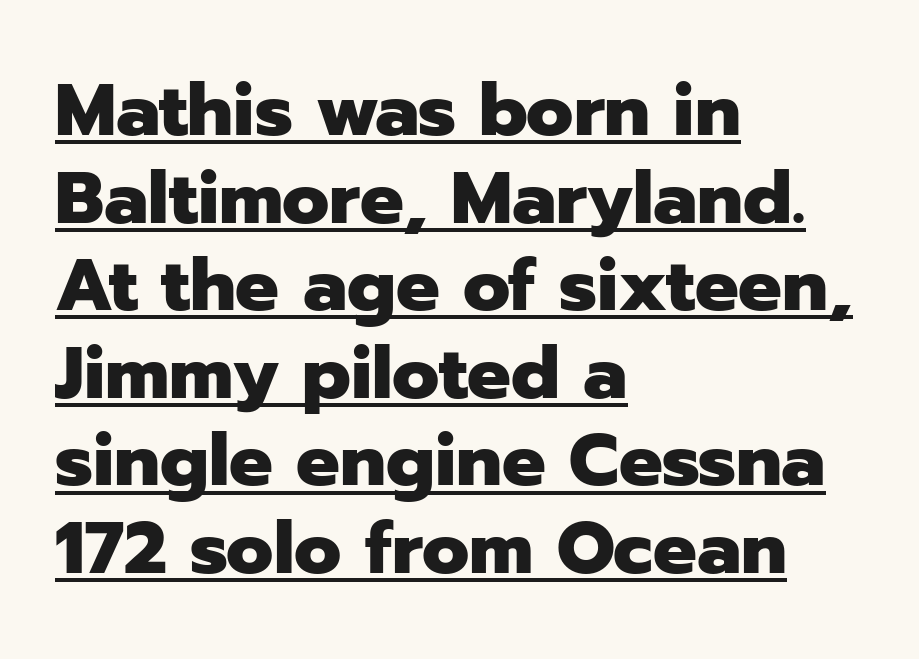
Horizontal alignment here is leftward, the default for most running prose. I'd call this a sans setting — the letters go barefoot. These lines keep a tight, regular rhythm from letter to letter. I'd describe the lettering as bold — thick and assertive.
